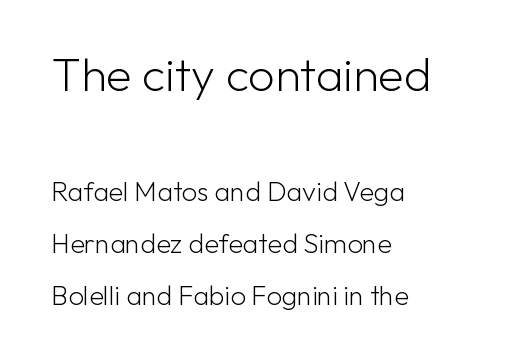
{"serif": "no", "italic": "no", "bold": "no", "weight": "light", "width": "normal", "stroke_contrast": "low", "x_height": "medium", "monospaced": "no", "underline": "no", "align": "left", "line_spacing": "loose", "line_spacing_ratio": 1.91, "letter_spacing": "normal", "letter_spacing_em": 0.0, "larger_block": "first", "size_ratio": 1.74, "glyph_px": 47}
